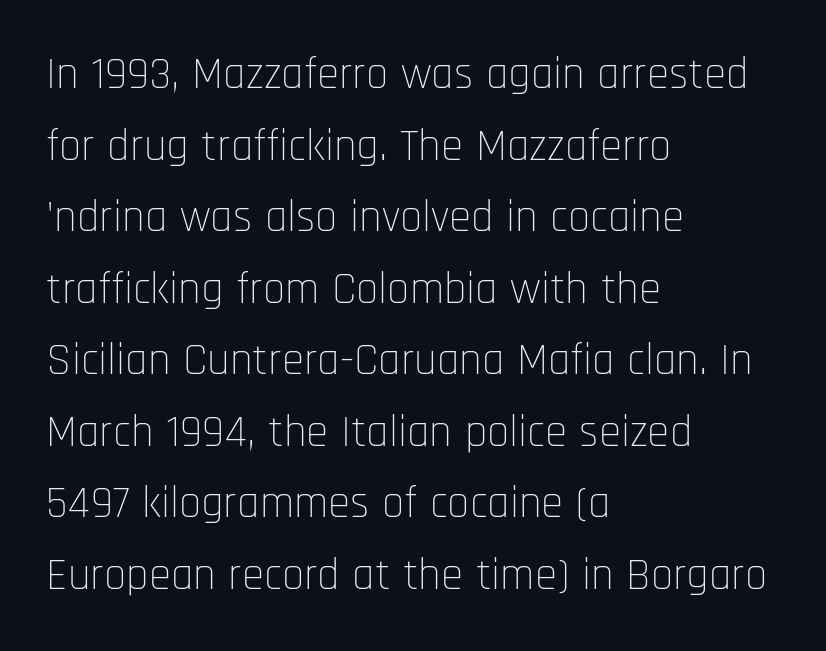
Q: Is the text bold? A: No.
Q: Is the text italic (slanted)? A: No, it is upright.
Q: Is the typeface a serif or a sans-serif typeface? A: Sans-serif.
Q: Is the text underlined? A: No.
Q: How is the paragraph aligned? A: Left-aligned.
Q: Is the spacing between letters normal or unusually wide? A: Normal.
Q: Is the spacing between lines tight, normal or loose? A: Normal.
Q: Width (condensed, normal, or wide)? A: Condensed.
Q: Stroke contrast? A: Low.
Q: x-height? A: Large.
Q: Monospaced? A: No.
